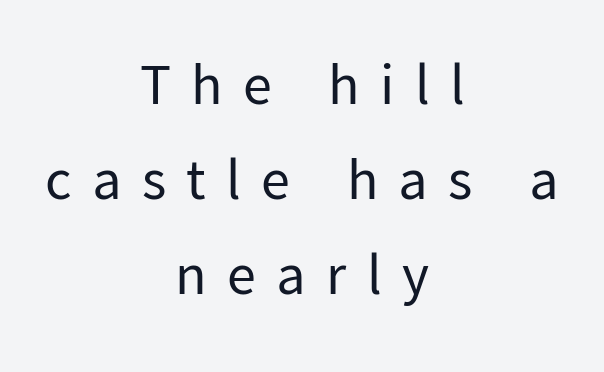
{"serif": "no", "italic": "no", "bold": "no", "weight": "regular", "width": "normal", "stroke_contrast": "low", "x_height": "medium", "monospaced": "no", "underline": "no", "align": "center", "line_spacing": "normal", "line_spacing_ratio": 1.64, "letter_spacing": "wide", "letter_spacing_em": 0.35, "glyph_px": 58}
